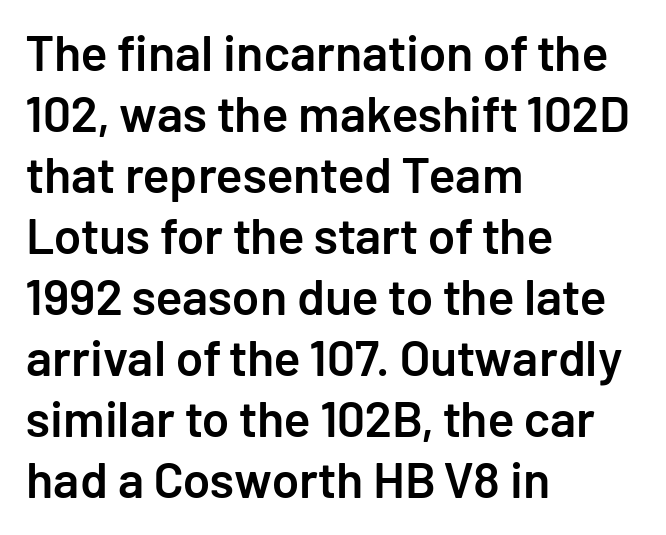
{"serif": "no", "italic": "no", "bold": "semi", "weight": "semibold", "width": "normal", "stroke_contrast": "low", "x_height": "medium", "monospaced": "no", "underline": "no", "align": "left", "line_spacing_ratio": 1.22, "letter_spacing": "normal", "letter_spacing_em": 0.0, "glyph_px": 50}
